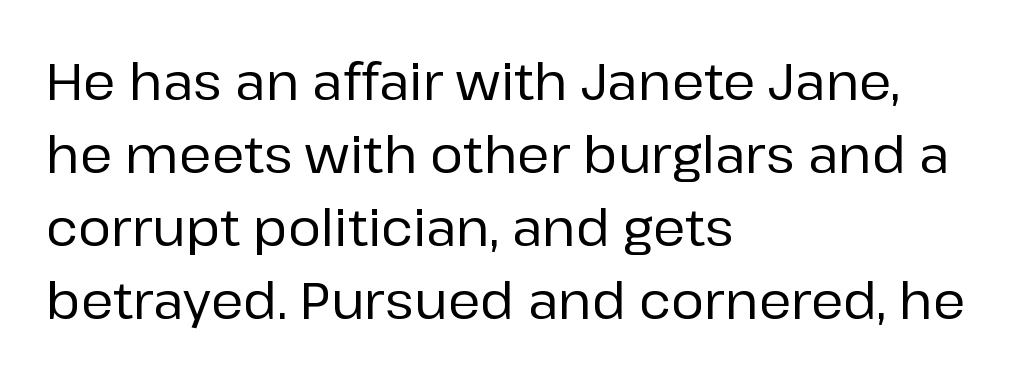
The image shows 50 px sans-serif type, upright; set left-aligned, normal line spacing (1.46x), normal letter spacing, not underlined; low stroke contrast and a medium x-height.
